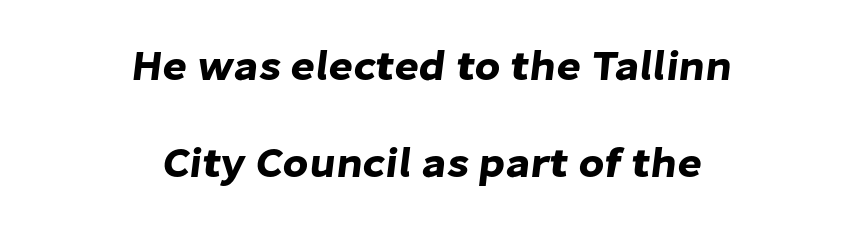
Q: Is the typeface a serif or a sans-serif typeface? A: Sans-serif.
Q: Is the text underlined? A: No.
Q: How is the paragraph aligned? A: Centered.
Q: Is the spacing between letters normal or unusually wide? A: Normal.
Q: Is the spacing between lines tight, normal or loose? A: Loose.
Q: Width (condensed, normal, or wide)? A: Normal.
Q: Stroke contrast? A: Low.
Q: x-height? A: Medium.
Q: Monospaced? A: No.
